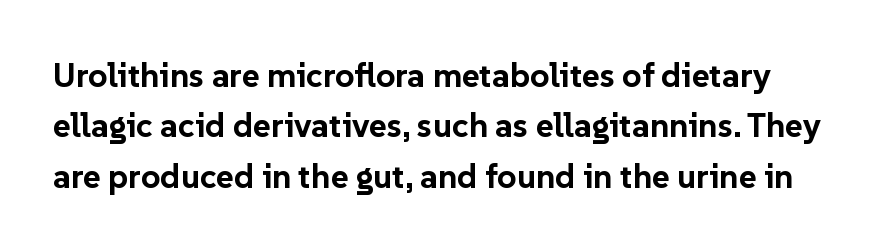
The image shows 34 px bold sans-serif type, upright; set normal line spacing (1.48x), normal letter spacing, not underlined; low stroke contrast and a medium x-height.
